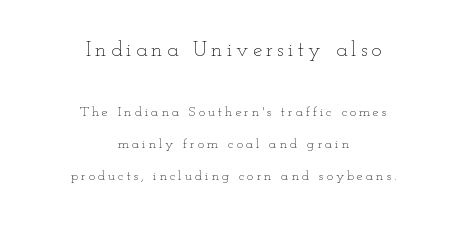
The image shows 21 px text type, upright; set centered, loose line spacing (2.3x), unusually wide letter spacing (+0.2 em), not underlined; the first (top) block is 1.5x larger.
